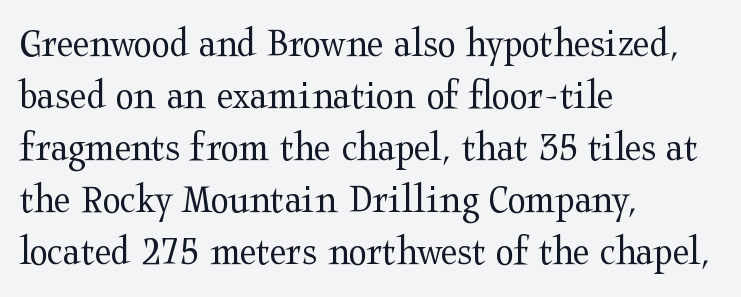
{"serif": "yes", "italic": "no", "bold": "no", "weight": "regular", "width": "wide", "stroke_contrast": "medium", "x_height": "medium", "monospaced": "no", "underline": "no", "align": "left", "line_spacing_ratio": 1.24, "letter_spacing": "normal", "letter_spacing_em": 0.0, "glyph_px": 42}
